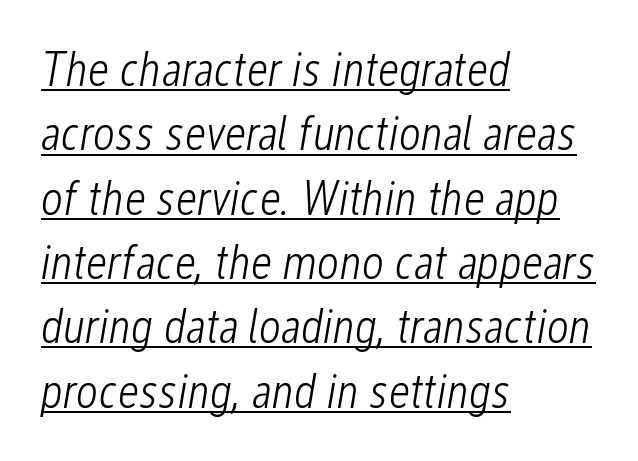
The image shows 48 px light, condensed type, italic (leaning right); set left-aligned, normal line spacing (1.34x), normal letter spacing, underlined; low stroke contrast and a medium x-height.
